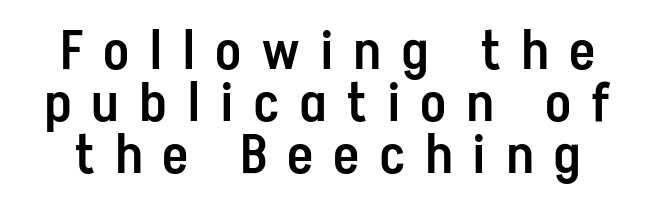
{"serif": "no", "italic": "no", "bold": "semi", "weight": "semibold", "width": "condensed", "stroke_contrast": "low", "x_height": "medium", "monospaced": "no", "underline": "no", "line_spacing": "tight", "line_spacing_ratio": 0.96, "letter_spacing": "wide", "letter_spacing_em": 0.4, "glyph_px": 54}
